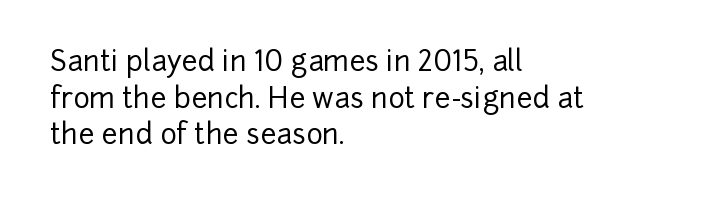
{"serif": "no", "italic": "no", "width": "normal", "stroke_contrast": "low", "x_height": "medium", "monospaced": "no", "underline": "no", "align": "left", "line_spacing": "normal", "line_spacing_ratio": 1.31, "letter_spacing": "normal", "letter_spacing_em": 0.0, "glyph_px": 28}
